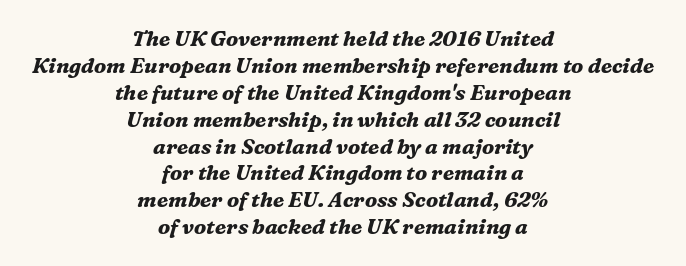
{"italic": "yes", "lean": "right", "slant_degrees": 16, "bold": "yes", "underline": "no", "align": "center", "line_spacing": "normal", "line_spacing_ratio": 1.28, "letter_spacing": "normal", "letter_spacing_em": 0.0, "glyph_px": 21}
